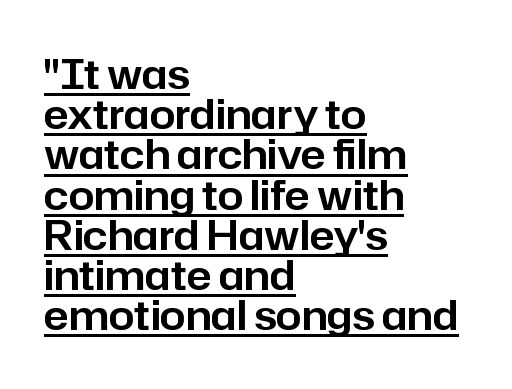
Q: Is the text italic (slanted)? A: No, it is upright.
Q: Is the typeface a serif or a sans-serif typeface? A: Sans-serif.
Q: Is the text underlined? A: Yes.
Q: How is the paragraph aligned? A: Left-aligned.
Q: Is the spacing between letters normal or unusually wide? A: Normal.
Q: Is the spacing between lines tight, normal or loose? A: Tight.
Q: Width (condensed, normal, or wide)? A: Normal.
Q: Stroke contrast? A: Low.
Q: x-height? A: Medium.
Q: Monospaced? A: No.
